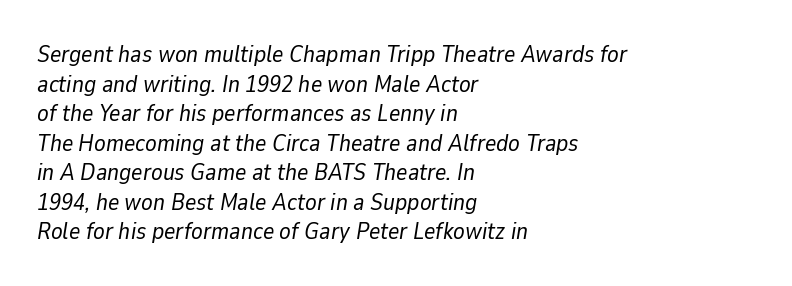
The image shows 24 px text type, italic (leaning right); set left-aligned, line spacing 1.23x, normal letter spacing, not underlined.
